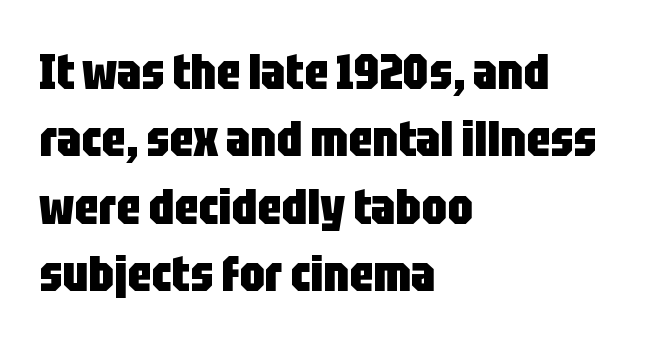
The image shows 50 px heavy, condensed sans-serif type, upright; set left-aligned, normal line spacing (1.35x), normal letter spacing, not underlined; low stroke contrast and a large x-height.
